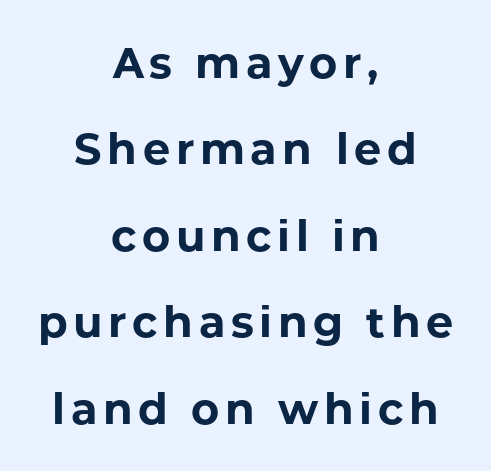
Q: Is the text bold? A: Yes.
Q: Is the text italic (slanted)? A: No, it is upright.
Q: Is the typeface a serif or a sans-serif typeface? A: Sans-serif.
Q: Is the text underlined? A: No.
Q: How is the paragraph aligned? A: Centered.
Q: Is the spacing between lines tight, normal or loose? A: Loose.
Q: Width (condensed, normal, or wide)? A: Normal.
Q: Stroke contrast? A: Low.
Q: x-height? A: Medium.
Q: Monospaced? A: No.
